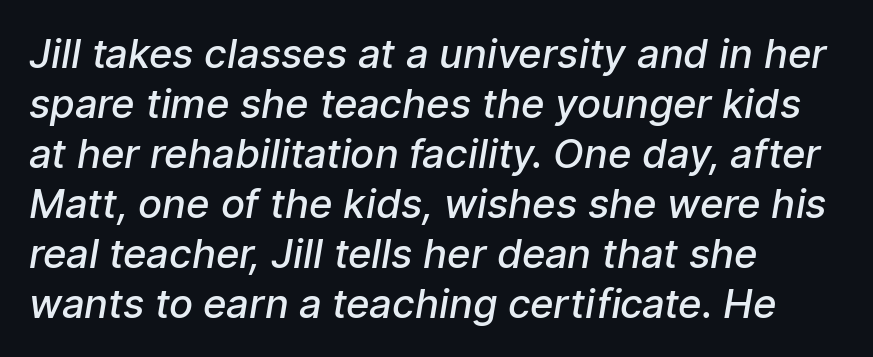
Q: Is the text bold? A: Semi-bold.
Q: Is the typeface a serif or a sans-serif typeface? A: Sans-serif.
Q: Is the text underlined? A: No.
Q: How is the paragraph aligned? A: Left-aligned.
Q: Is the spacing between letters normal or unusually wide? A: Normal.
Q: Is the spacing between lines tight, normal or loose? A: Normal.
Q: Width (condensed, normal, or wide)? A: Normal.
Q: Stroke contrast? A: Low.
Q: x-height? A: Medium.
Q: Monospaced? A: No.
